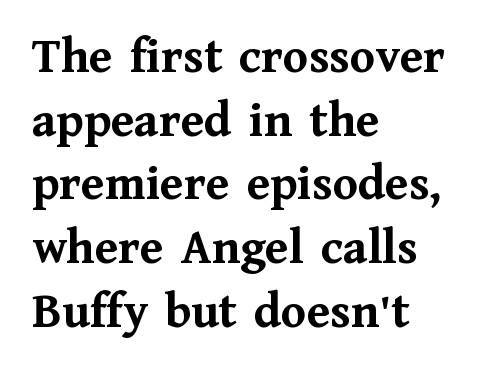
Rule under the text: the space is simply empty. Default kerning and tracking; the words read as compact shapes. Reading down the column, the eye jumps a familiar distance to each next line. Look at the stroke-to-counter ratio: heavy, a bold.
